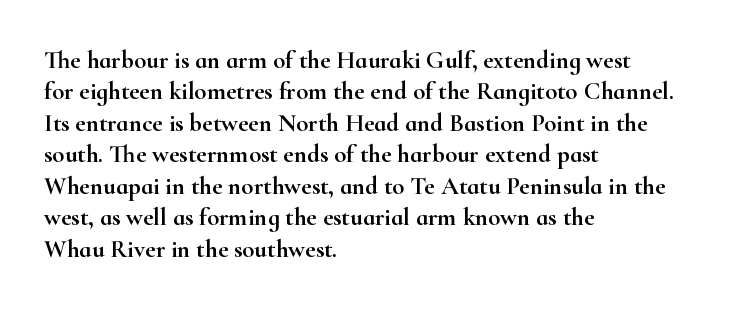
{"italic": "no", "underline": "no", "align": "left", "line_spacing": "normal", "line_spacing_ratio": 1.26, "letter_spacing": "normal", "letter_spacing_em": 0.0, "glyph_px": 25}
